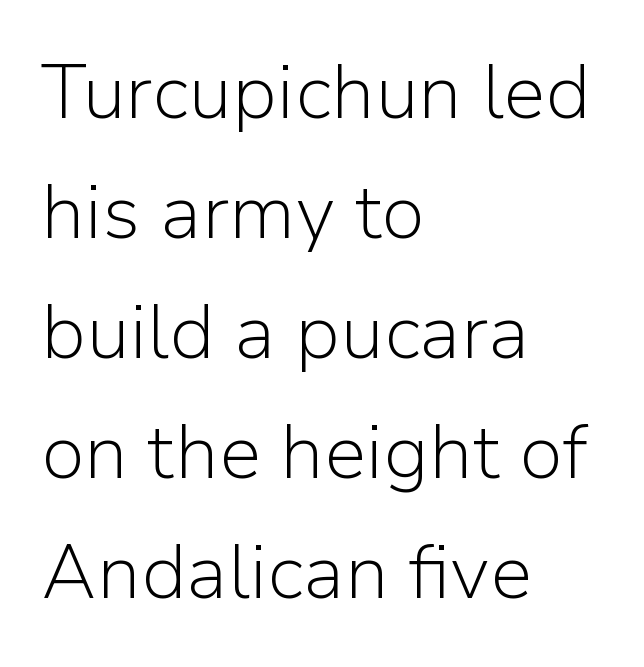
Q: Is the text bold? A: No.
Q: Is the text italic (slanted)? A: No, it is upright.
Q: Is the typeface a serif or a sans-serif typeface? A: Sans-serif.
Q: Is the text underlined? A: No.
Q: How is the paragraph aligned? A: Left-aligned.
Q: Is the spacing between letters normal or unusually wide? A: Normal.
Q: Is the spacing between lines tight, normal or loose? A: Normal.
Q: Width (condensed, normal, or wide)? A: Normal.
Q: Stroke contrast? A: Low.
Q: x-height? A: Medium.
Q: Monospaced? A: No.
